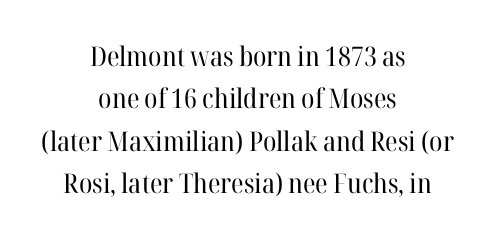
Q: Is the text bold? A: No.
Q: Is the text italic (slanted)? A: No, it is upright.
Q: Is the text underlined? A: No.
Q: How is the paragraph aligned? A: Centered.
Q: Is the spacing between letters normal or unusually wide? A: Normal.
Q: Is the spacing between lines tight, normal or loose? A: Normal.
